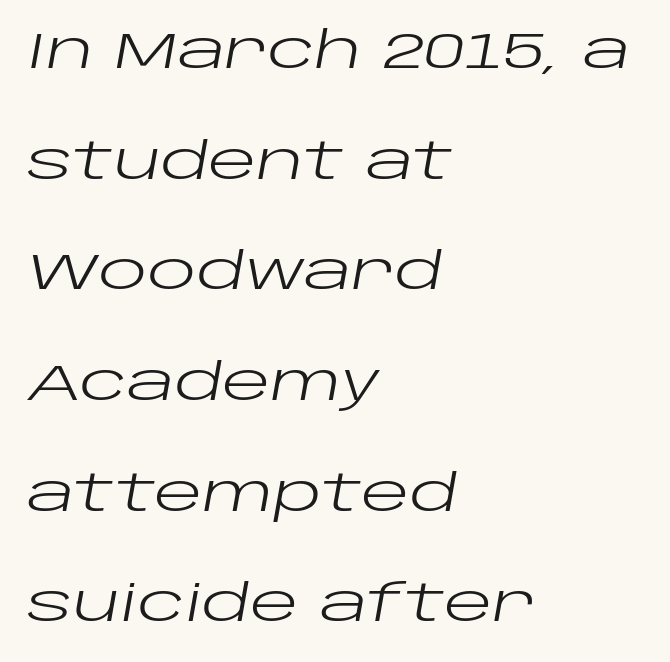
{"italic": "yes", "lean": "right", "slant_degrees": 10, "bold": "no", "weight": "regular", "width": "wide", "stroke_contrast": "low", "x_height": "large", "monospaced": "no", "underline": "no", "align": "left", "line_spacing": "loose", "line_spacing_ratio": 2.17, "letter_spacing": "normal", "letter_spacing_em": 0.0, "glyph_px": 51}
